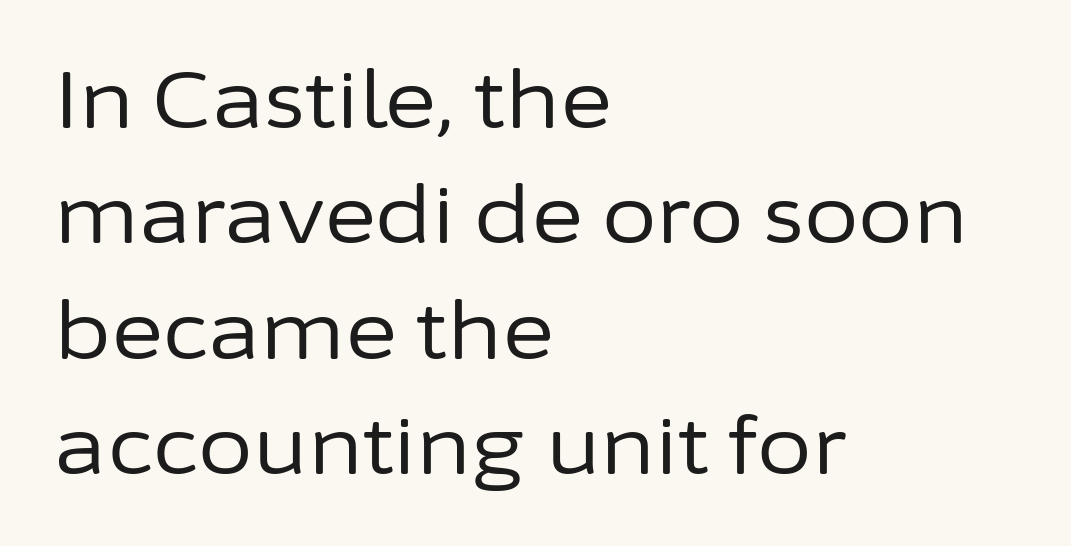
The image shows 79 px regular-weight sans-serif type, upright; set left-aligned, normal line spacing (1.46x), normal letter spacing, not underlined; low stroke contrast and a medium x-height.
